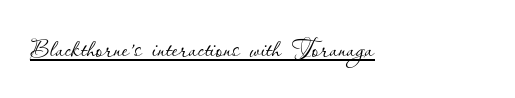
{"bold": "no", "weight": "thin", "width": "normal", "stroke_contrast": "low", "x_height": "small", "monospaced": "no", "underline": "yes", "letter_spacing": "normal", "letter_spacing_em": 0.0, "glyph_px": 34}
